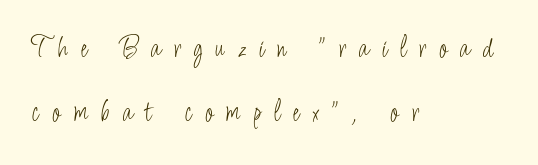
Q: Is the text bold? A: No.
Q: Is the text italic (slanted)? A: Yes.
Q: Is the typeface a serif or a sans-serif typeface? A: Sans-serif.
Q: Is the text underlined? A: No.
Q: How is the paragraph aligned? A: Left-aligned.
Q: Is the spacing between letters normal or unusually wide? A: Unusually wide.
Q: Is the spacing between lines tight, normal or loose? A: Loose.
Q: Width (condensed, normal, or wide)? A: Condensed.
Q: Stroke contrast? A: Low.
Q: x-height? A: Small.
Q: Monospaced? A: No.
